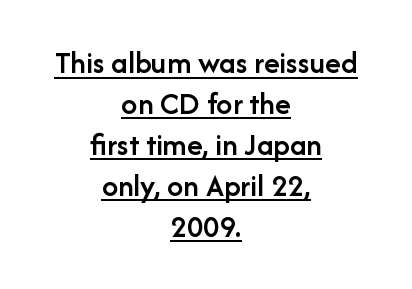
{"serif": "no", "italic": "no", "bold": "semi", "weight": "semibold", "width": "normal", "stroke_contrast": "low", "x_height": "medium", "monospaced": "no", "underline": "yes", "align": "center", "line_spacing": "normal", "line_spacing_ratio": 1.28, "letter_spacing": "normal", "letter_spacing_em": 0.0, "glyph_px": 32}
